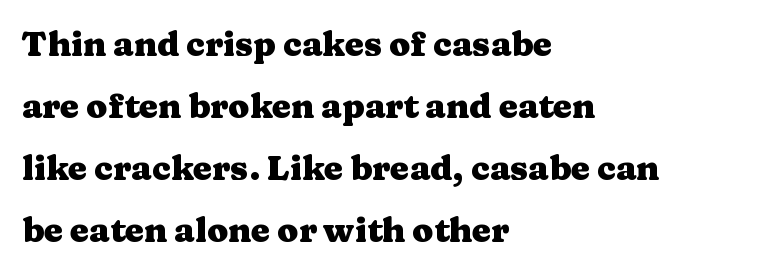
The image shows 34 px heavy, wide serif type, upright; set left-aligned, line spacing 1.82x, normal letter spacing, not underlined; medium stroke contrast and a medium x-height.
